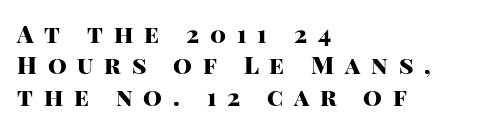
Q: Is the text bold? A: Yes.
Q: Is the text italic (slanted)? A: No, it is upright.
Q: Is the text underlined? A: No.
Q: How is the paragraph aligned? A: Left-aligned.
Q: Is the spacing between letters normal or unusually wide? A: Unusually wide.
Q: Is the spacing between lines tight, normal or loose? A: Normal.
